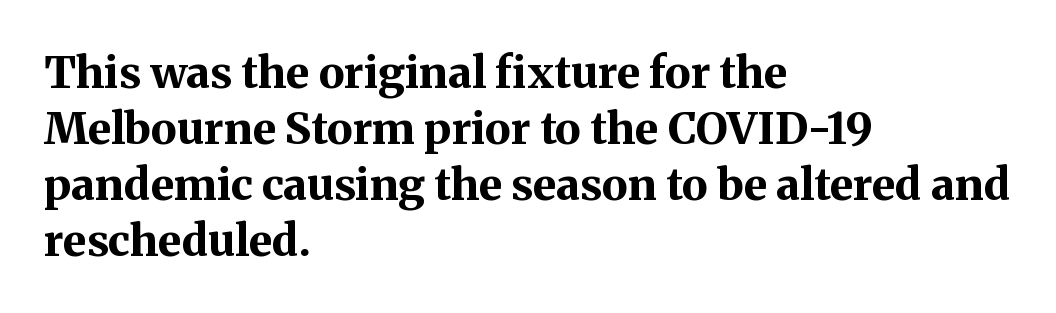
Q: Is the text bold? A: Yes.
Q: Is the text italic (slanted)? A: No, it is upright.
Q: Is the typeface a serif or a sans-serif typeface? A: Serif.
Q: Is the text underlined? A: No.
Q: How is the paragraph aligned? A: Left-aligned.
Q: Is the spacing between letters normal or unusually wide? A: Normal.
Q: Is the spacing between lines tight, normal or loose? A: Normal.
Q: Width (condensed, normal, or wide)? A: Normal.
Q: Stroke contrast? A: Medium.
Q: x-height? A: Medium.
Q: Monospaced? A: No.
